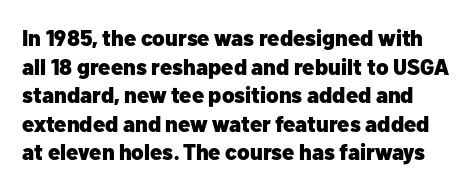
The space directly below the letters is spotless. These lines were composed using upright roman letters. The letters sit at their default tracking, neither squeezed nor spread. The font is running at its bold setting. Each new line begins a customary step beneath the previous one.
